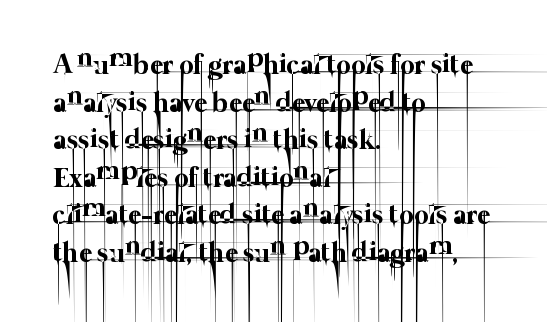
These lines are set flush left with a ragged right edge. Check under the words: just untouched page. Quick note: interline space is typical. Short note: letters normally spaced. Ink coverage per letter is moderate at most. The letters advance in unequal steps, a hallmark of proportional type.
